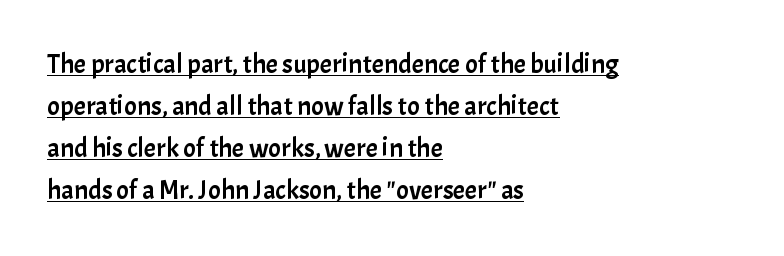
The image shows 27 px text type, upright; set left-aligned, normal line spacing (1.56x), normal letter spacing, underlined.
